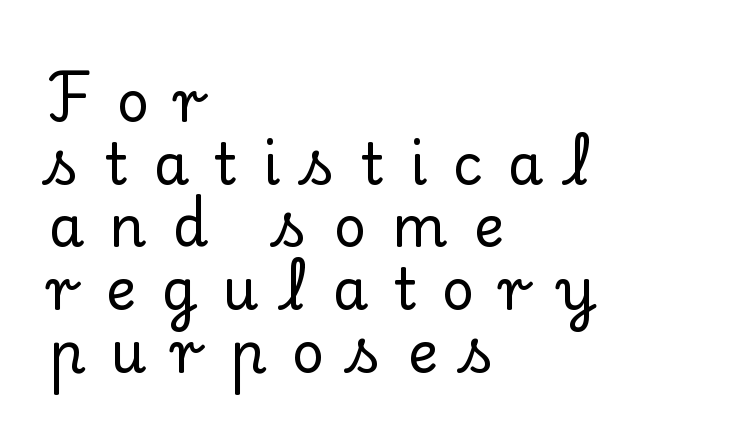
{"serif": "yes", "italic": "no", "width": "normal", "stroke_contrast": "low", "x_height": "small", "monospaced": "no", "underline": "no", "align": "left", "line_spacing": "tight", "line_spacing_ratio": 1.1, "letter_spacing": "wide", "letter_spacing_em": 0.45, "glyph_px": 57}
